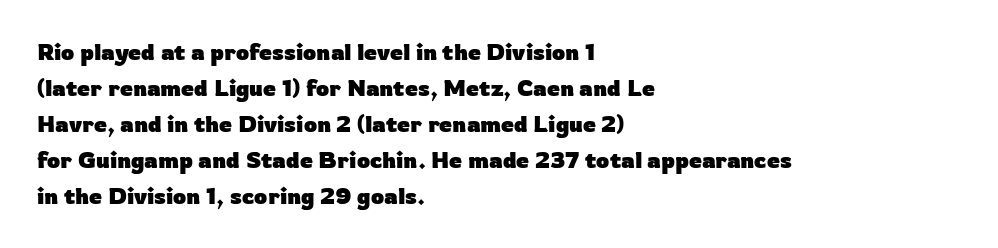
Q: Is the text bold? A: Yes.
Q: Is the text italic (slanted)? A: No, it is upright.
Q: Is the text underlined? A: No.
Q: How is the paragraph aligned? A: Left-aligned.
Q: Is the spacing between letters normal or unusually wide? A: Normal.
Q: Is the spacing between lines tight, normal or loose? A: Normal.
